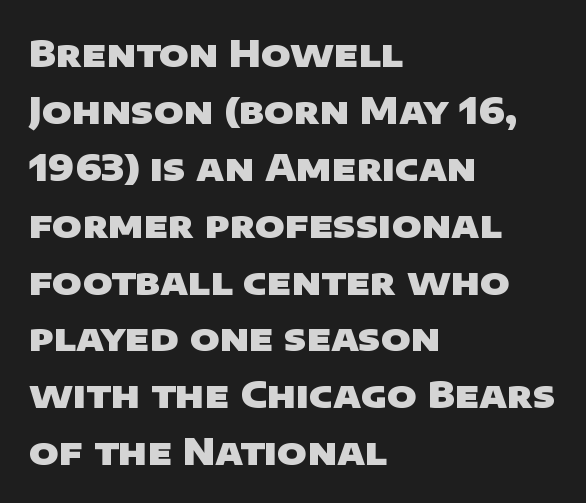
{"serif": "no", "bold": "yes", "weight": "heavy", "width": "wide", "stroke_contrast": "low", "x_height": "large", "monospaced": "no", "underline": "no", "align": "left", "line_spacing": "normal", "line_spacing_ratio": 1.58, "letter_spacing": "normal", "letter_spacing_em": 0.0, "glyph_px": 36}
